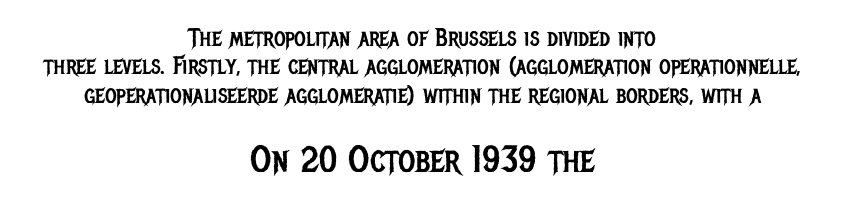
{"serif": "no", "italic": "no", "bold": "no", "weight": "regular", "width": "condensed", "stroke_contrast": "low", "x_height": "large", "monospaced": "no", "underline": "no", "align": "center", "line_spacing": "tight", "line_spacing_ratio": 1.14, "letter_spacing": "normal", "letter_spacing_em": 0.0, "larger_block": "second", "size_ratio": 1.48, "glyph_px": 37}
